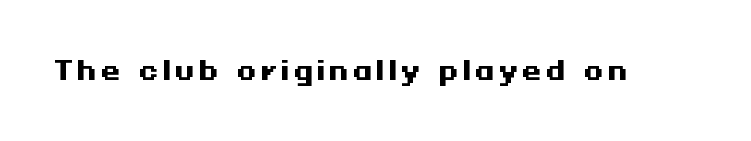
The image shows 25 px bold type, upright; set not underlined.
